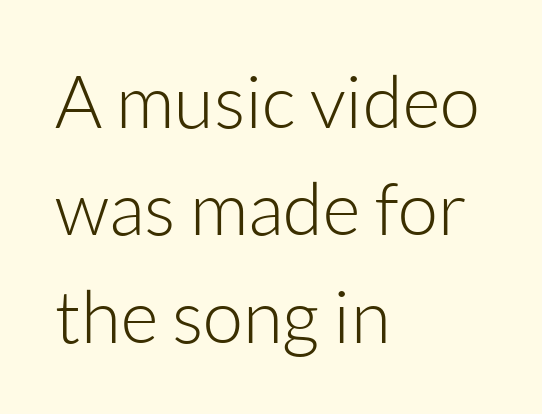
Q: Is the text bold? A: No.
Q: Is the text italic (slanted)? A: No, it is upright.
Q: Is the typeface a serif or a sans-serif typeface? A: Sans-serif.
Q: Is the text underlined? A: No.
Q: How is the paragraph aligned? A: Left-aligned.
Q: Is the spacing between letters normal or unusually wide? A: Normal.
Q: Is the spacing between lines tight, normal or loose? A: Normal.
Q: Width (condensed, normal, or wide)? A: Normal.
Q: Stroke contrast? A: Low.
Q: x-height? A: Medium.
Q: Monospaced? A: No.
